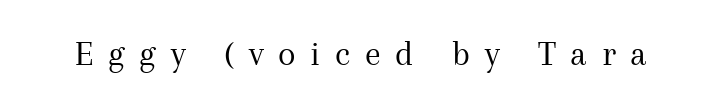
Spacing verdict: proportional, widths tailored to each character. No letter is thick-stroked: the sample isn't bold. Decoration check: the copy has no underline. You can tell from the footed stems that serif type was used. Look at the tracking — it's clearly loosened, letters drifting apart. It's the straight-up-and-down kind of type.
